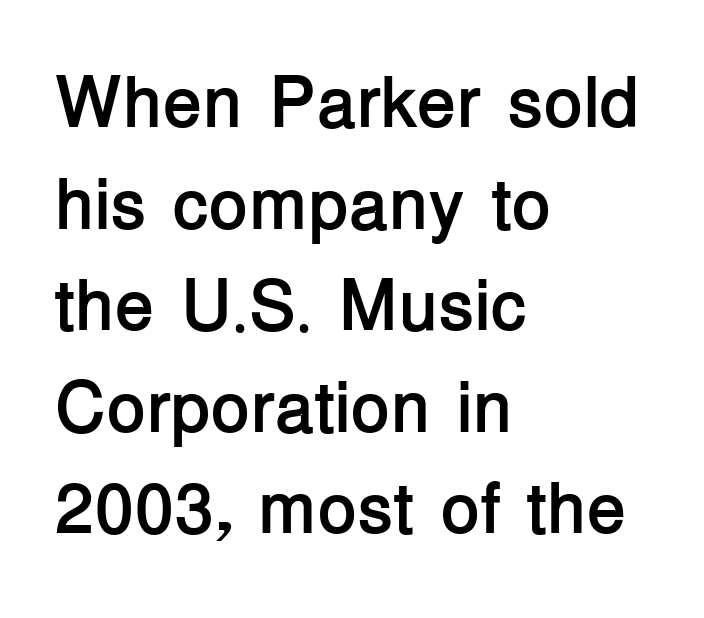
Nope, no serifs anywhere on these letters. This sample uses plain, unmodified letter spacing. Horizontal bands of white between lines are of average thickness. Caption: multi-line text, flush left, ragged right.
